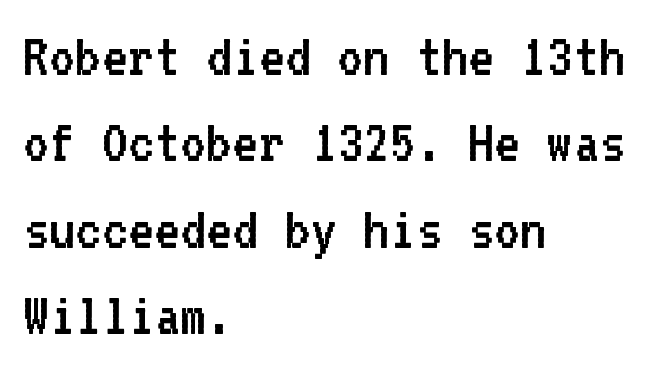
The passage is arranged the way most books set body copy — flush left. Honestly, the letter spacing is just normal — you wouldn't notice it. The face used here is a sans, in the tradition of grotesques and geometrics. Each letter, wide or thin by design, is forced into the same width here. Weight: not bold — regular or lighter. Unmarked baselines from the first word to the last.
